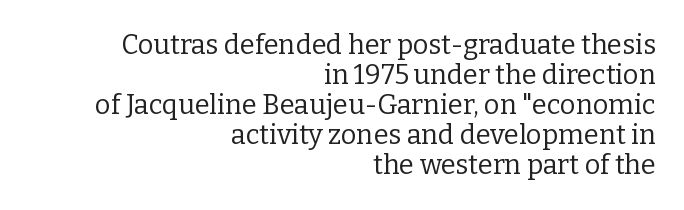
The image shows 27 px text type, upright; set right-aligned, tight line spacing (1.11x), normal letter spacing, not underlined.
